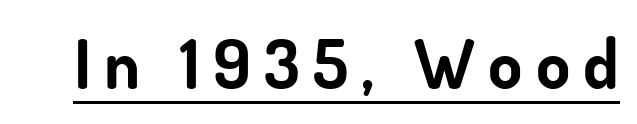
Q: Is the text bold? A: Yes.
Q: Is the text italic (slanted)? A: No, it is upright.
Q: Is the typeface a serif or a sans-serif typeface? A: Sans-serif.
Q: Is the text underlined? A: Yes.
Q: Width (condensed, normal, or wide)? A: Normal.
Q: Stroke contrast? A: Low.
Q: x-height? A: Small.
Q: Monospaced? A: No.
